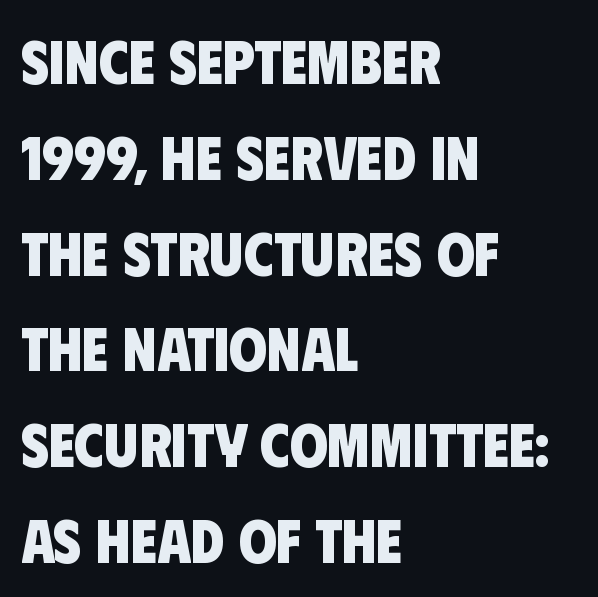
Q: Is the text bold? A: Yes.
Q: Is the typeface a serif or a sans-serif typeface? A: Sans-serif.
Q: Is the text underlined? A: No.
Q: How is the paragraph aligned? A: Left-aligned.
Q: Is the spacing between letters normal or unusually wide? A: Normal.
Q: Is the spacing between lines tight, normal or loose? A: Normal.
Q: Width (condensed, normal, or wide)? A: Condensed.
Q: Stroke contrast? A: Low.
Q: x-height? A: Large.
Q: Monospaced? A: No.
